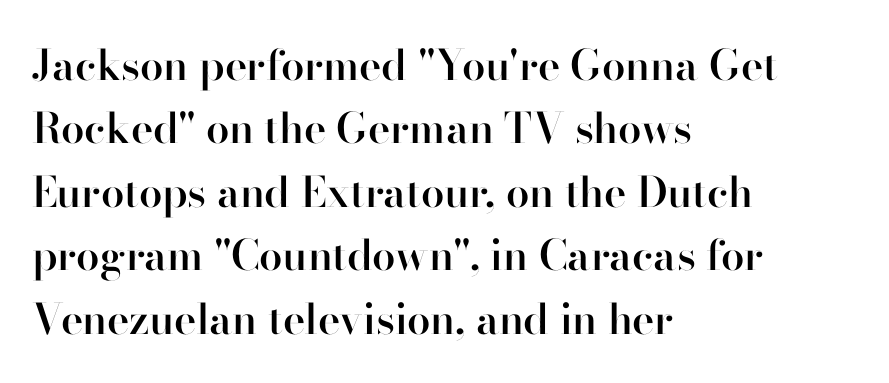
Leading matches the norm, producing a regular column. Think of a printed novel: that variable character pitch is what you see here. Is the type bold? Partly — it's a semibold, heavier than regular but not fully bold. Font category for this specimen: sans-serif.
